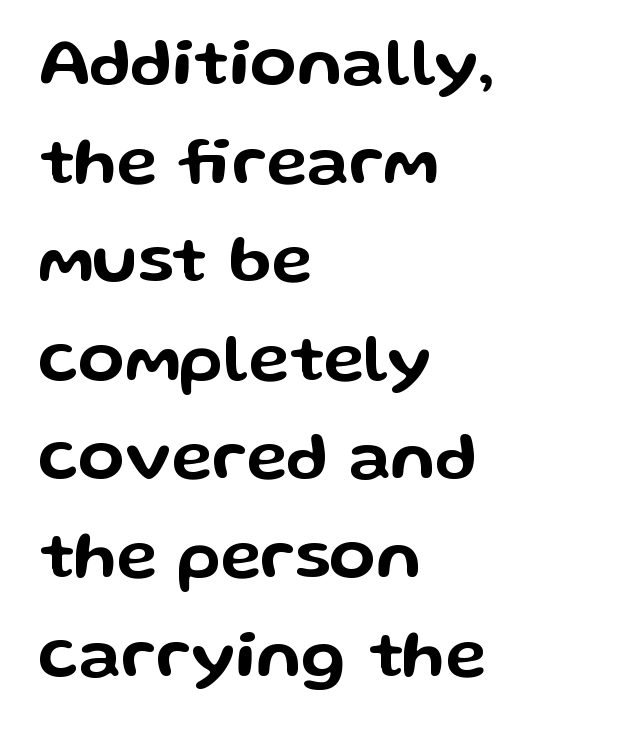
{"serif": "no", "italic": "no", "width": "wide", "stroke_contrast": "low", "x_height": "medium", "monospaced": "no", "underline": "no", "align": "left", "line_spacing": "normal", "line_spacing_ratio": 1.45, "letter_spacing": "normal", "letter_spacing_em": 0.0, "glyph_px": 68}
